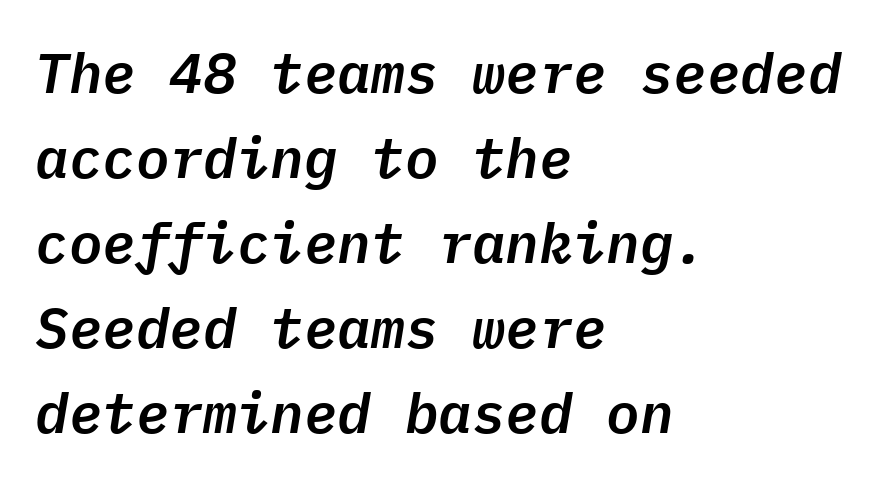
The image shows 56 px text type, italic (leaning right), monospaced; set left-aligned, normal line spacing (1.52x), normal letter spacing, not underlined; low stroke contrast and a medium x-height.
